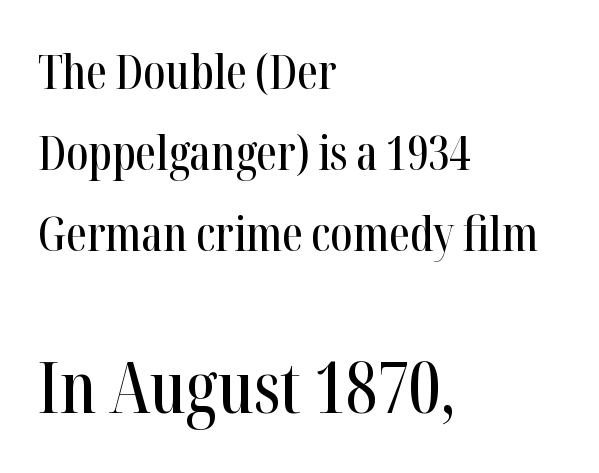
{"serif": "yes", "italic": "no", "width": "condensed", "stroke_contrast": "high", "x_height": "medium", "monospaced": "no", "underline": "no", "align": "left", "line_spacing_ratio": 1.72, "letter_spacing": "normal", "letter_spacing_em": 0.0, "larger_block": "second", "size_ratio": 1.51, "glyph_px": 71}
